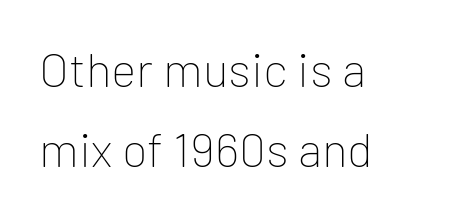
A typesetter would call this proportional, since set widths differ per character. Are there feet on the stems? There aren't — it's a sans. Honestly, the row spacing looks completely unremarkable. This is the regular roman posture of the typeface. The lines are quadded left. No extra tracking has been applied to these lines.
